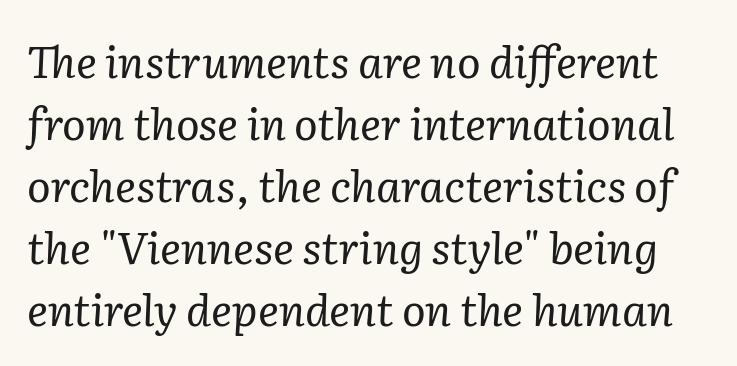
Q: Is the text bold? A: No.
Q: Is the text italic (slanted)? A: Yes, it leans right by about 2 degrees.
Q: Is the typeface a serif or a sans-serif typeface? A: Serif.
Q: Is the text underlined? A: No.
Q: Is the spacing between letters normal or unusually wide? A: Normal.
Q: Is the spacing between lines tight, normal or loose? A: Normal.
Q: Width (condensed, normal, or wide)? A: Normal.
Q: Stroke contrast? A: Low.
Q: x-height? A: Medium.
Q: Monospaced? A: No.
